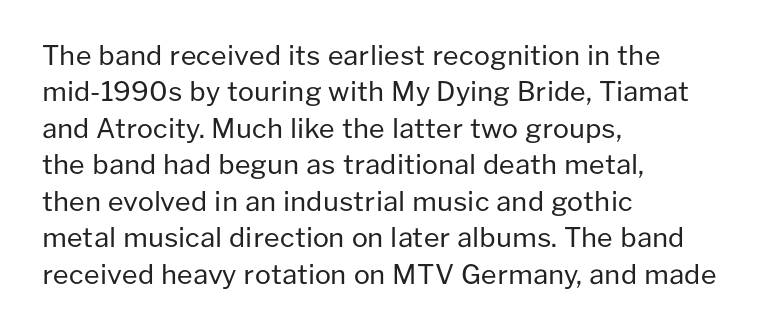
Q: Is the text bold? A: No.
Q: Is the text italic (slanted)? A: No, it is upright.
Q: Is the text underlined? A: No.
Q: How is the paragraph aligned? A: Left-aligned.
Q: Is the spacing between letters normal or unusually wide? A: Normal.
Q: Is the spacing between lines tight, normal or loose? A: Normal.
